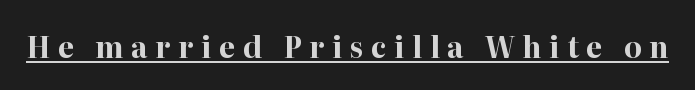
Q: Is the text bold? A: Yes.
Q: Is the text italic (slanted)? A: No, it is upright.
Q: Is the typeface a serif or a sans-serif typeface? A: Serif.
Q: Is the text underlined? A: Yes.
Q: Is the spacing between letters normal or unusually wide? A: Unusually wide.
Q: Width (condensed, normal, or wide)? A: Normal.
Q: Stroke contrast? A: High.
Q: x-height? A: Medium.
Q: Monospaced? A: No.
